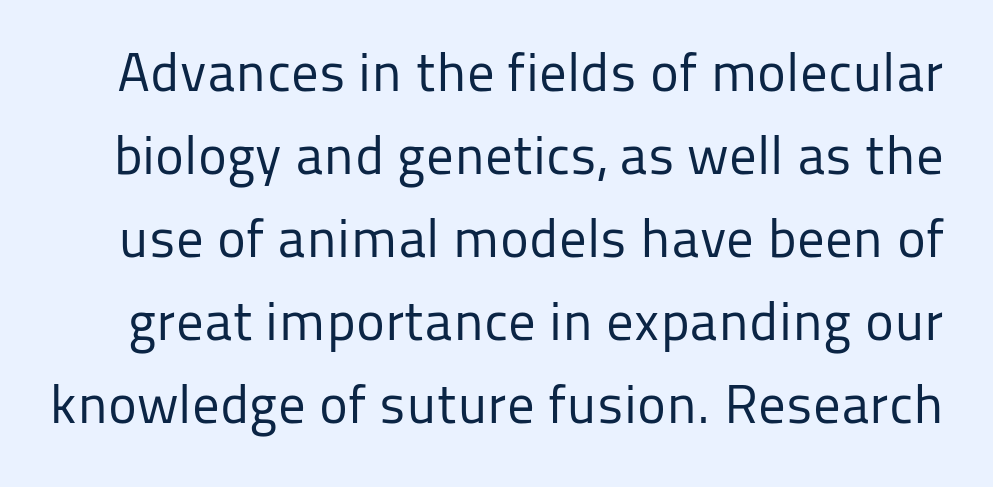
Q: Is the text bold? A: No.
Q: Is the text italic (slanted)? A: No, it is upright.
Q: Is the typeface a serif or a sans-serif typeface? A: Sans-serif.
Q: Is the text underlined? A: No.
Q: Is the spacing between letters normal or unusually wide? A: Normal.
Q: Is the spacing between lines tight, normal or loose? A: Normal.
Q: Width (condensed, normal, or wide)? A: Normal.
Q: Stroke contrast? A: Low.
Q: x-height? A: Medium.
Q: Monospaced? A: No.
